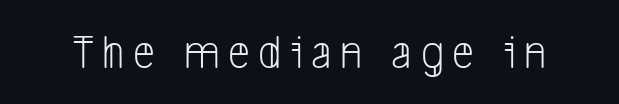
The image shows 49 px light, condensed sans-serif type; set not underlined; low stroke contrast and a medium x-height.
